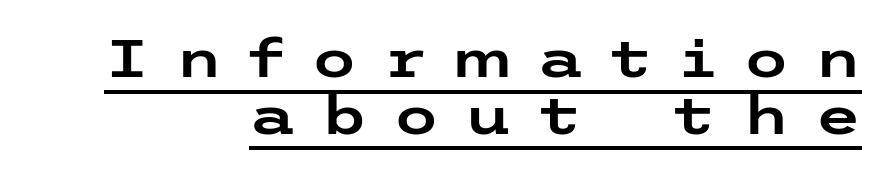
{"serif": "no", "italic": "no", "width": "wide", "stroke_contrast": "low", "x_height": "medium", "underline": "yes", "align": "right", "line_spacing": "tight", "line_spacing_ratio": 1.07, "letter_spacing": "wide", "letter_spacing_em": 0.48, "glyph_px": 53}
